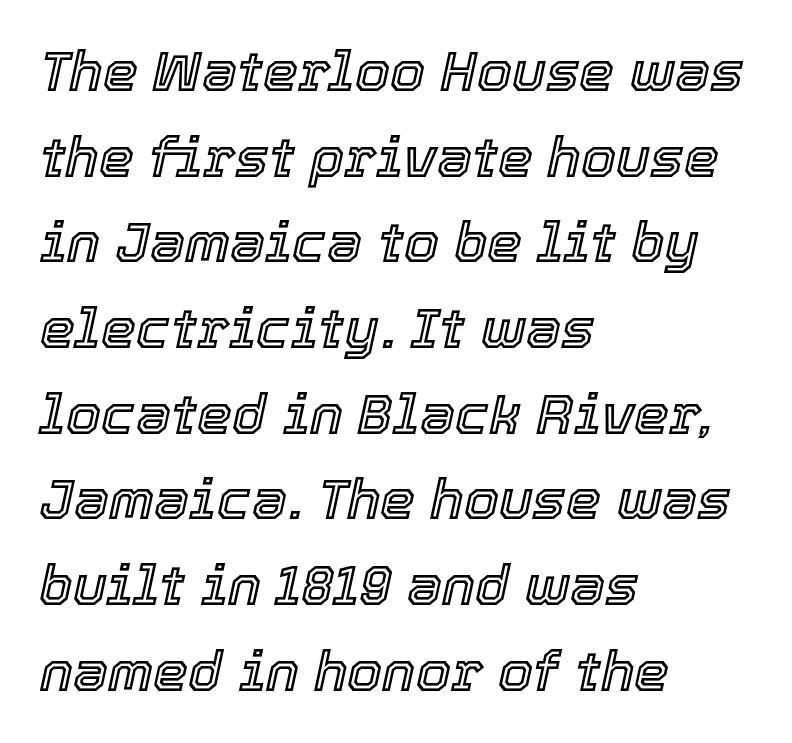
{"italic": "yes", "lean": "right", "slant_degrees": 12, "width": "normal", "x_height": "medium", "monospaced": "no", "underline": "no", "align": "left", "line_spacing": "normal", "line_spacing_ratio": 1.53, "letter_spacing": "normal", "letter_spacing_em": 0.0, "glyph_px": 56}
